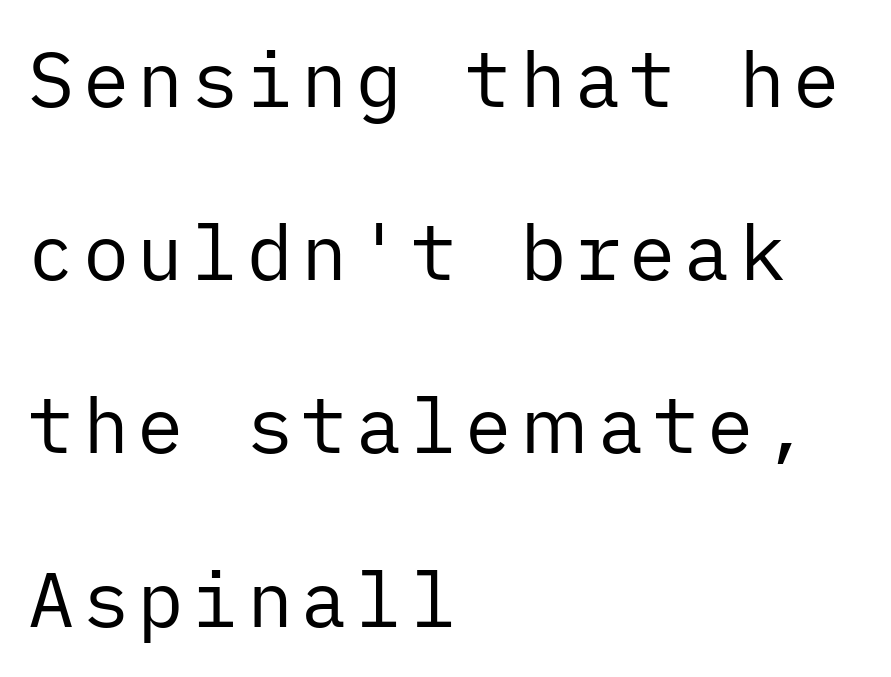
The image shows 77 px regular-weight sans-serif type, upright; set left-aligned, loose line spacing (2.25x), not underlined; low stroke contrast and a medium x-height.
